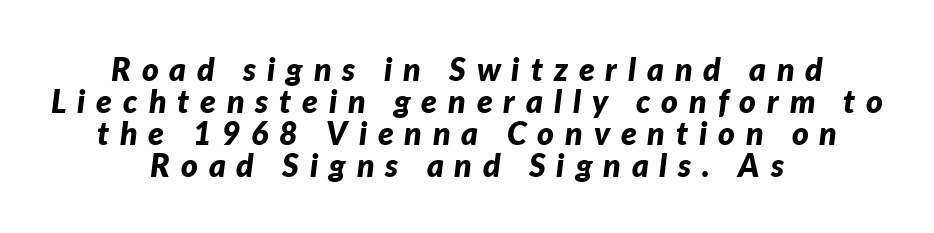
The image shows 32 px bold type, italic (leaning right); set centered, tight line spacing (1.0x), unusually wide letter spacing (+0.34 em), not underlined; low stroke contrast and a medium x-height.
